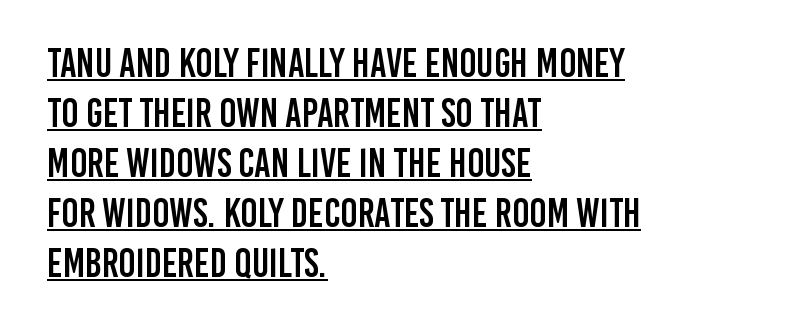
The image shows 40 px condensed sans-serif type, upright; set left-aligned, normal line spacing (1.25x), normal letter spacing, underlined; low stroke contrast and a large x-height.
